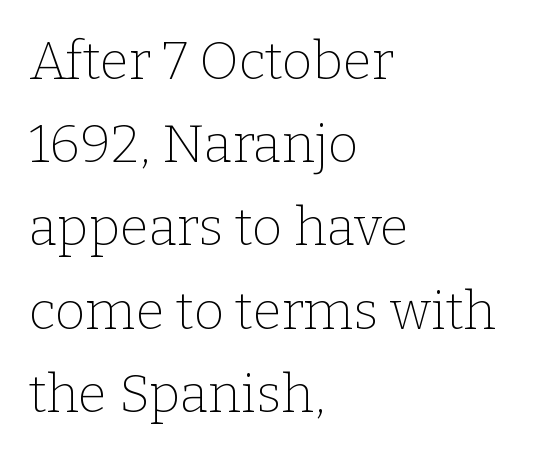
{"serif": "yes", "italic": "no", "bold": "no", "weight": "thin", "width": "normal", "stroke_contrast": "low", "x_height": "medium", "monospaced": "no", "underline": "no", "align": "left", "line_spacing": "normal", "line_spacing_ratio": 1.57, "letter_spacing": "normal", "letter_spacing_em": 0.0, "glyph_px": 53}
